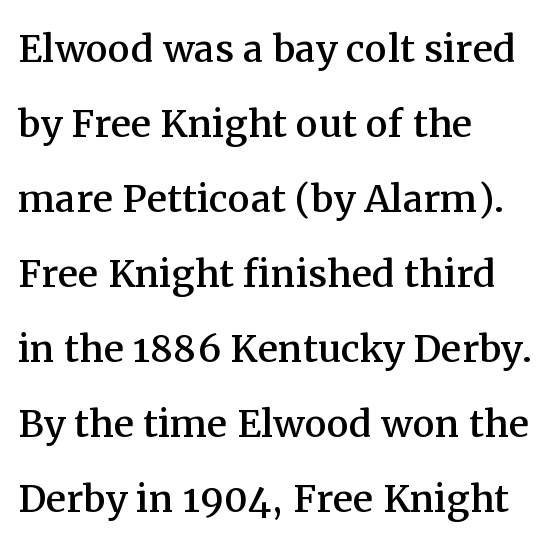
The line-height multiplier appears to be the usual default. No extra tracking has been applied to these lines. Type without underlining. The rendering uses natural spacing where letterforms have individual widths.
